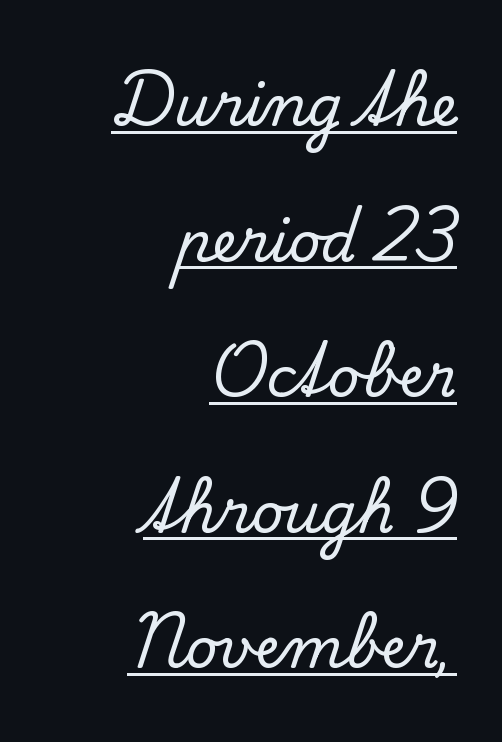
Q: Is the text italic (slanted)? A: Yes.
Q: Is the typeface a serif or a sans-serif typeface? A: Serif.
Q: Is the text underlined? A: Yes.
Q: How is the paragraph aligned? A: Right-aligned.
Q: Is the spacing between letters normal or unusually wide? A: Normal.
Q: Is the spacing between lines tight, normal or loose? A: Loose.
Q: Width (condensed, normal, or wide)? A: Normal.
Q: Stroke contrast? A: Low.
Q: x-height? A: Small.
Q: Monospaced? A: No.
